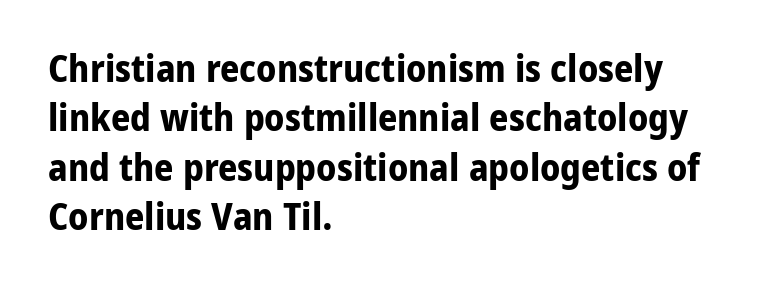
Q: Is the text bold? A: Yes.
Q: Is the text italic (slanted)? A: No, it is upright.
Q: Is the typeface a serif or a sans-serif typeface? A: Sans-serif.
Q: Is the text underlined? A: No.
Q: How is the paragraph aligned? A: Left-aligned.
Q: Is the spacing between letters normal or unusually wide? A: Normal.
Q: Is the spacing between lines tight, normal or loose? A: Normal.
Q: Width (condensed, normal, or wide)? A: Normal.
Q: Stroke contrast? A: Low.
Q: x-height? A: Medium.
Q: Monospaced? A: No.
